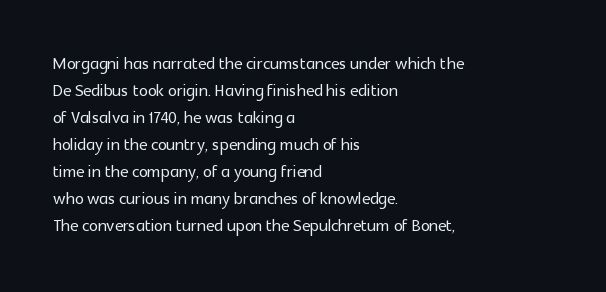
The image shows 22 px text type, upright; set left-aligned, line spacing 1.23x, normal letter spacing, not underlined.
